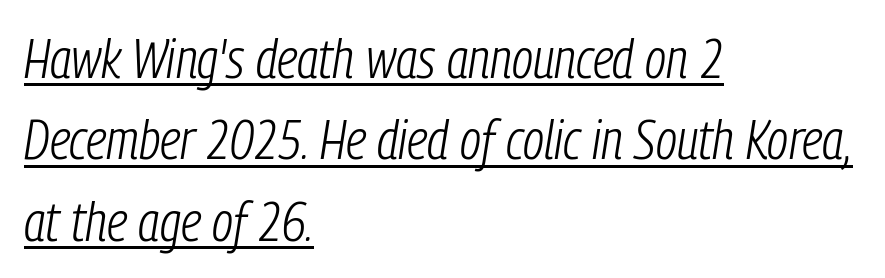
{"italic": "yes", "lean": "right", "slant_degrees": 9, "bold": "no", "weight": "light", "width": "condensed", "stroke_contrast": "low", "x_height": "medium", "monospaced": "no", "underline": "yes", "align": "left", "line_spacing": "normal", "line_spacing_ratio": 1.48, "letter_spacing": "normal", "letter_spacing_em": 0.0, "glyph_px": 55}
